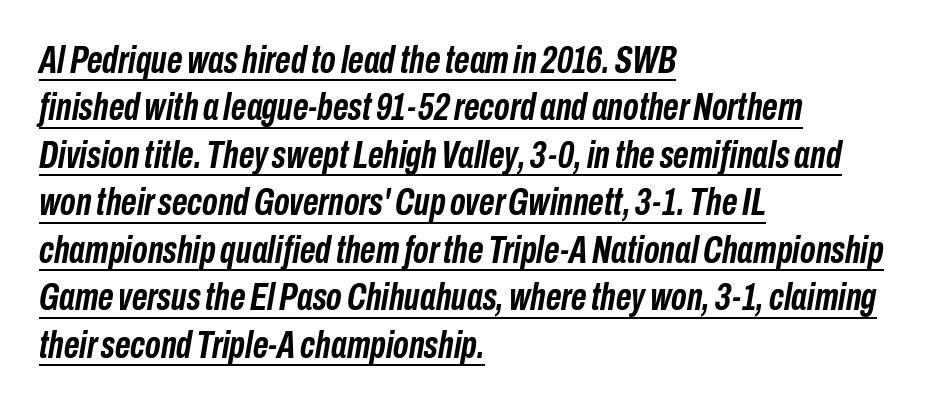
The words here are underlined. Reading down the column, the eye jumps a familiar distance to each next line. These lines keep a tight, regular rhythm from letter to letter. Proportional: the letters do not fall into vertical columns.
